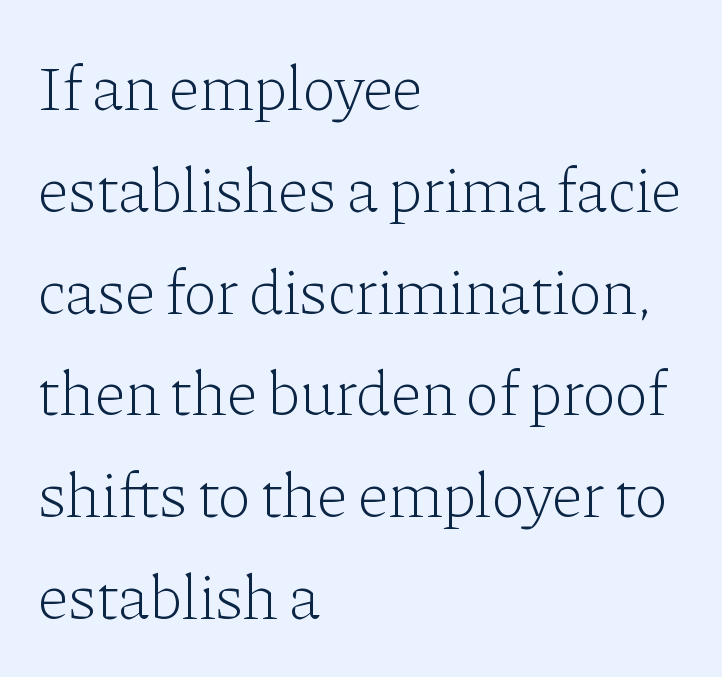
The image shows 64 px light serif type, upright; set left-aligned, normal line spacing (1.59x), normal letter spacing, not underlined; low stroke contrast and a medium x-height.
